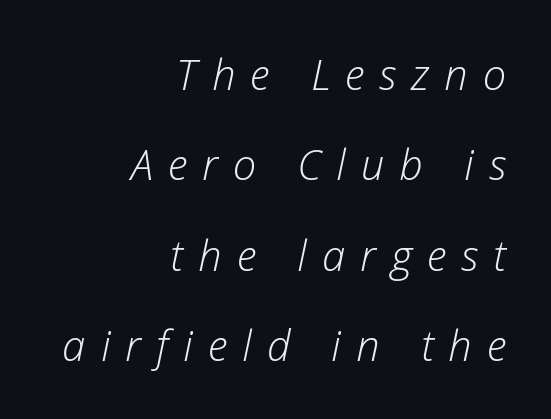
{"italic": "yes", "lean": "right", "slant_degrees": 12, "bold": "no", "weight": "light", "width": "normal", "stroke_contrast": "low", "x_height": "medium", "monospaced": "no", "underline": "no", "align": "right", "line_spacing": "loose", "line_spacing_ratio": 2.15, "letter_spacing": "wide", "letter_spacing_em": 0.36, "glyph_px": 42}
